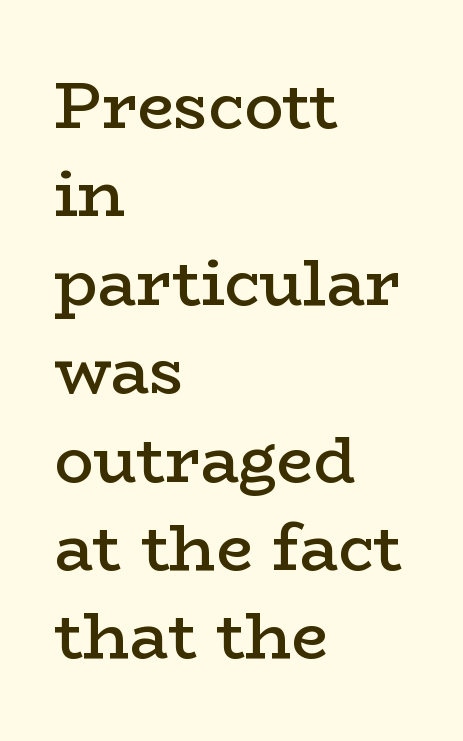
Q: Is the text bold? A: Semi-bold.
Q: Is the text italic (slanted)? A: No, it is upright.
Q: Is the typeface a serif or a sans-serif typeface? A: Serif.
Q: Is the text underlined? A: No.
Q: How is the paragraph aligned? A: Left-aligned.
Q: Is the spacing between letters normal or unusually wide? A: Normal.
Q: Is the spacing between lines tight, normal or loose? A: Normal.
Q: Width (condensed, normal, or wide)? A: Wide.
Q: Stroke contrast? A: Low.
Q: x-height? A: Medium.
Q: Monospaced? A: No.
